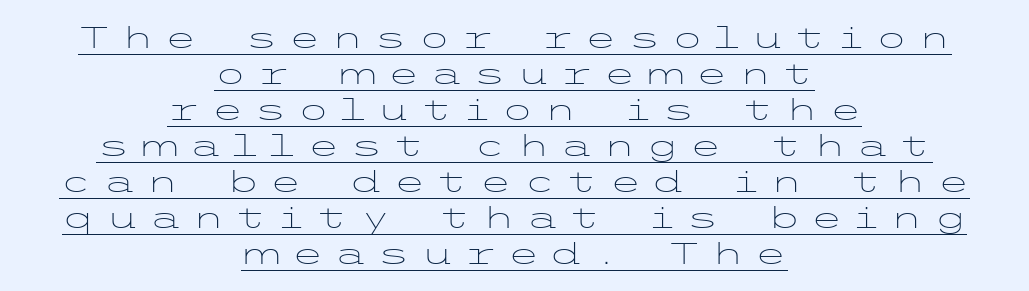
Students, observe the line beneath the letters — that is underlining. Compared with a typical body face, this is equally light or lighter still. The typeface chosen for these lines omits serifs. The lines are quadded center. Vertical strokes here are truly vertical. The passage shown has open, widely tracked lettering throughout.
